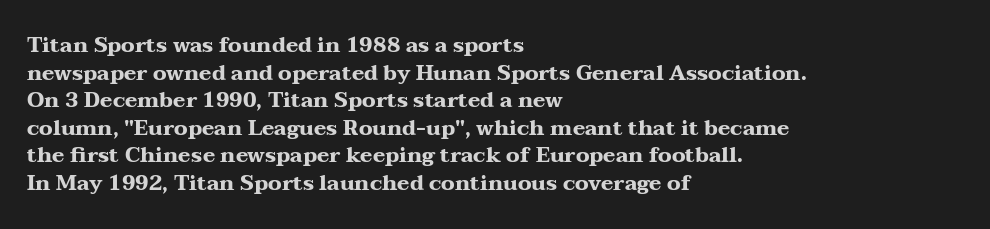
The image shows 21 px bold type, upright; set left-aligned, normal line spacing (1.31x), normal letter spacing, not underlined.
